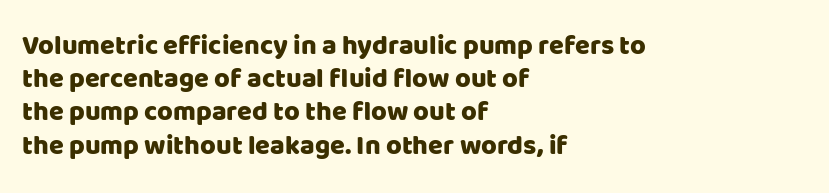
{"italic": "no", "underline": "no", "align": "left", "line_spacing_ratio": 1.23, "letter_spacing": "normal", "letter_spacing_em": 0.0, "glyph_px": 27}
